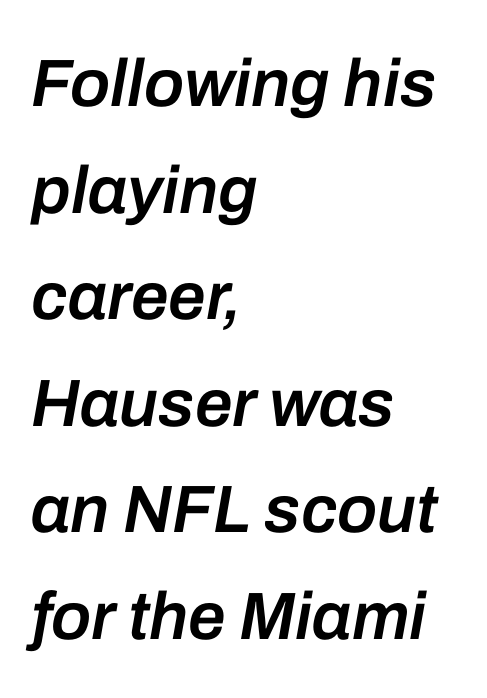
{"italic": "yes", "lean": "right", "slant_degrees": 10, "bold": "semi", "weight": "semibold", "width": "normal", "stroke_contrast": "low", "x_height": "medium", "monospaced": "no", "underline": "no", "align": "left", "line_spacing": "normal", "line_spacing_ratio": 1.59, "letter_spacing": "normal", "letter_spacing_em": 0.0, "glyph_px": 67}
